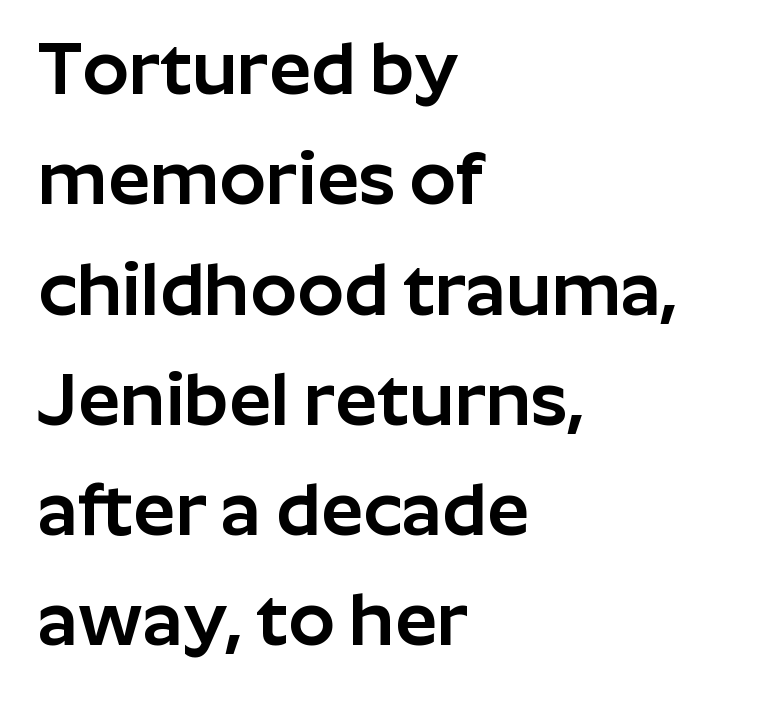
Think of a printed novel: that variable character pitch is what you see here. Posture: vertical. The paragraph has a hard left edge and a soft right edge. Compared with typical body copy, the letter spacing here is the same. Are there feet on the stems? There aren't — it's a sans.
